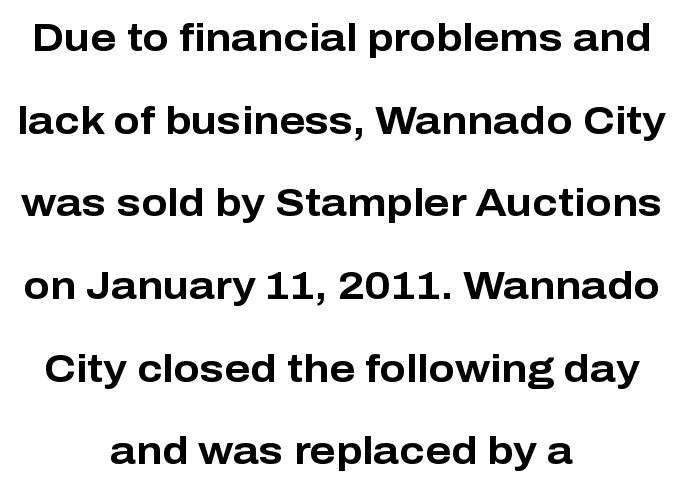
{"serif": "no", "italic": "no", "bold": "yes", "weight": "bold", "width": "normal", "stroke_contrast": "low", "x_height": "medium", "monospaced": "no", "underline": "no", "align": "center", "line_spacing": "loose", "line_spacing_ratio": 2.12, "letter_spacing": "normal", "letter_spacing_em": 0.0, "glyph_px": 39}
